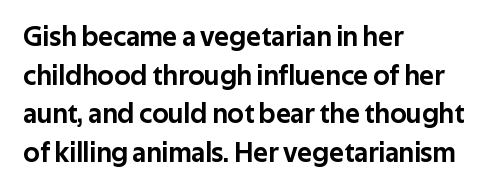
Q: Is the text italic (slanted)? A: No, it is upright.
Q: Is the typeface a serif or a sans-serif typeface? A: Sans-serif.
Q: Is the text underlined? A: No.
Q: How is the paragraph aligned? A: Left-aligned.
Q: Is the spacing between letters normal or unusually wide? A: Normal.
Q: Is the spacing between lines tight, normal or loose? A: Normal.
Q: Width (condensed, normal, or wide)? A: Normal.
Q: Stroke contrast? A: Low.
Q: x-height? A: Medium.
Q: Monospaced? A: No.
